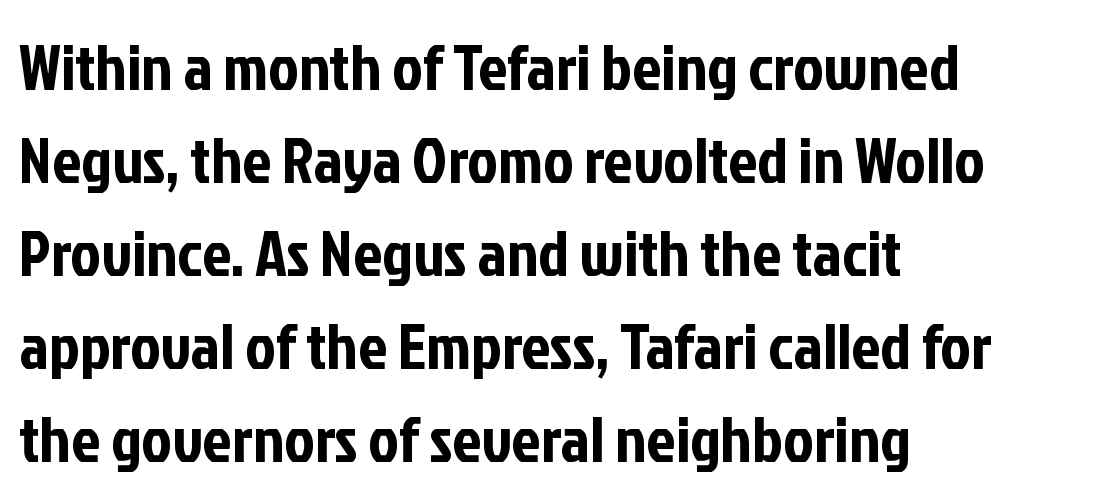
Q: Is the text italic (slanted)? A: No, it is upright.
Q: Is the typeface a serif or a sans-serif typeface? A: Sans-serif.
Q: Is the text underlined? A: No.
Q: How is the paragraph aligned? A: Left-aligned.
Q: Is the spacing between letters normal or unusually wide? A: Normal.
Q: Is the spacing between lines tight, normal or loose? A: Normal.
Q: Width (condensed, normal, or wide)? A: Condensed.
Q: Stroke contrast? A: Low.
Q: x-height? A: Medium.
Q: Monospaced? A: No.
